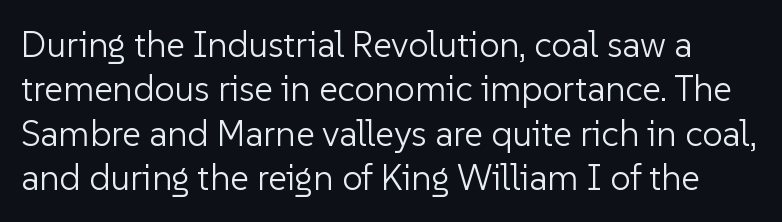
The image shows 36 px light sans-serif type, upright; set line spacing 1.23x, normal letter spacing, not underlined; low stroke contrast and a medium x-height.
